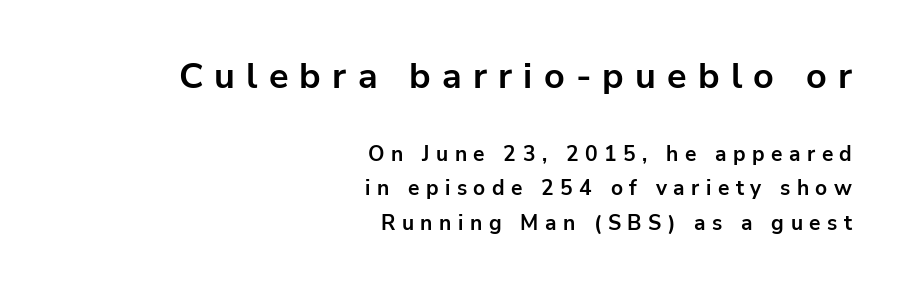
Q: Is the text bold? A: Yes.
Q: Is the text italic (slanted)? A: No, it is upright.
Q: Is the typeface a serif or a sans-serif typeface? A: Sans-serif.
Q: Is the text underlined? A: No.
Q: How is the paragraph aligned? A: Right-aligned.
Q: Is the spacing between letters normal or unusually wide? A: Unusually wide.
Q: Is the spacing between lines tight, normal or loose? A: Normal.
Q: Which block of text is set in a larger size, the first (top) or the second (bottom)? A: The first (top) one.
Q: Width (condensed, normal, or wide)? A: Normal.
Q: Stroke contrast? A: Low.
Q: x-height? A: Medium.
Q: Monospaced? A: No.
